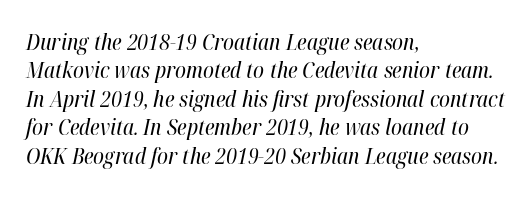
{"italic": "yes", "lean": "right", "slant_degrees": 12, "bold": "no", "underline": "no", "align": "left", "line_spacing": "normal", "line_spacing_ratio": 1.29, "letter_spacing": "normal", "letter_spacing_em": 0.0, "glyph_px": 22}
